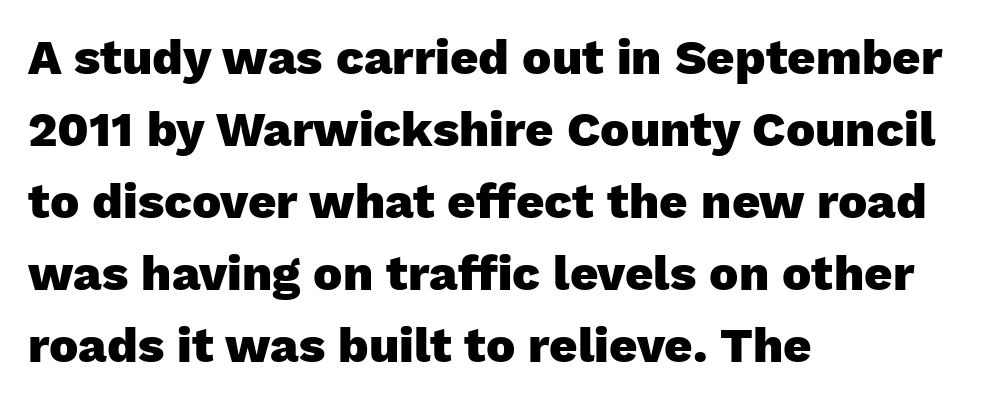
Q: Is the text bold? A: Yes.
Q: Is the text italic (slanted)? A: No, it is upright.
Q: Is the typeface a serif or a sans-serif typeface? A: Sans-serif.
Q: Is the text underlined? A: No.
Q: How is the paragraph aligned? A: Left-aligned.
Q: Is the spacing between letters normal or unusually wide? A: Normal.
Q: Is the spacing between lines tight, normal or loose? A: Normal.
Q: Width (condensed, normal, or wide)? A: Normal.
Q: Stroke contrast? A: Low.
Q: x-height? A: Medium.
Q: Monospaced? A: No.
